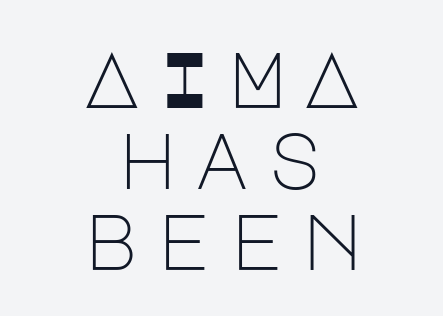
{"serif": "no", "italic": "no", "bold": "no", "weight": "light", "width": "normal", "stroke_contrast": "low", "x_height": "large", "underline": "no", "align": "center", "line_spacing": "tight", "line_spacing_ratio": 1.04, "letter_spacing": "wide", "letter_spacing_em": 0.2, "glyph_px": 78}
